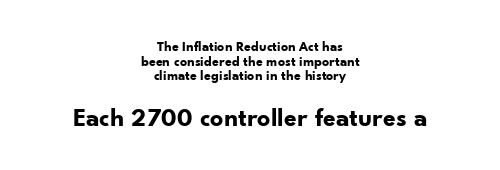
The image shows 26 px bold type, upright; set centered, tight line spacing (1.04x), normal letter spacing, not underlined; the second (bottom) block is 1.86x larger.
